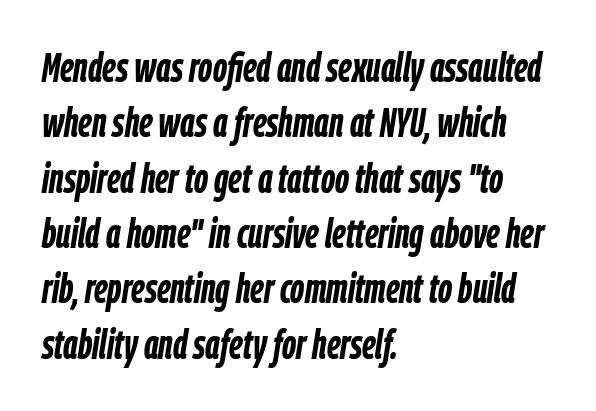
The face used here is proportionally spaced, like ordinary book or web type. Vertically, the passage feels balanced, rows spaced as you'd expect. This is oblique type, the kind used for emphasis or titles. Horizontally, the lines are justified to the leading edge only. Just letters on the line, the space beneath them empty.
